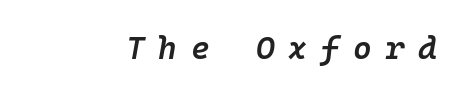
Q: Is the text bold? A: Semi-bold.
Q: Is the text italic (slanted)? A: Yes, it leans right by about 10 degrees.
Q: Is the text underlined? A: No.
Q: Is the spacing between letters normal or unusually wide? A: Unusually wide.
Q: Width (condensed, normal, or wide)? A: Normal.
Q: Stroke contrast? A: Low.
Q: x-height? A: Medium.
